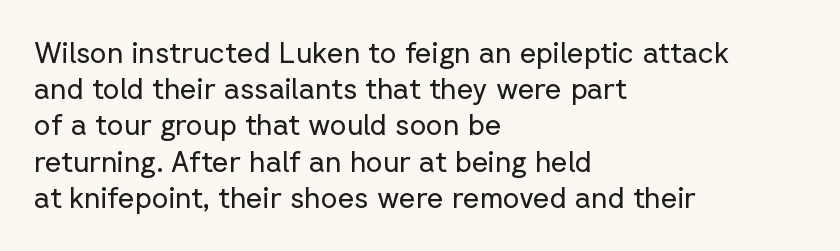
The passage shown is not bold in any degree. This rendering features lettering with no underline. Tall strokes in this sample are plumb rather than angled. Alignment: flush left. Notice how descenders clear the ascenders below comfortably — that's standard leading.
